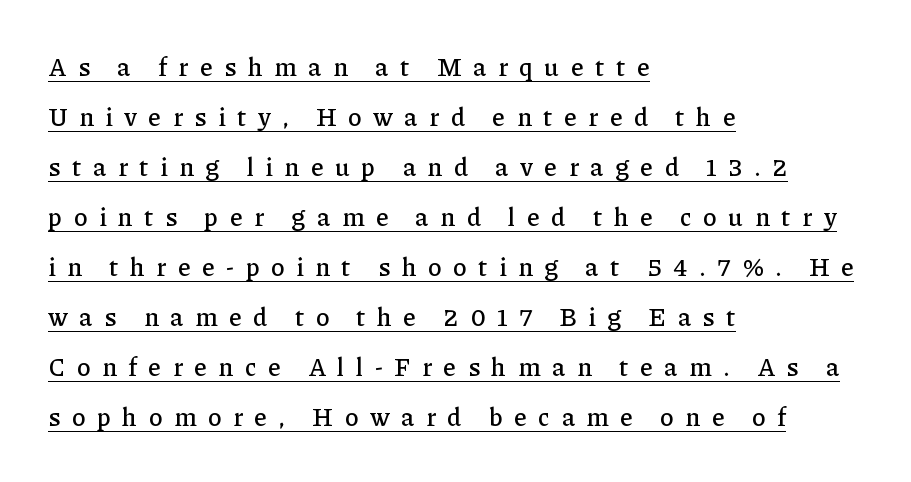
The type sits square on the baseline with zero lean. Rows of type keep a wide berth in the vertical direction. Between one letter and the next there's a generous, obvious gap. What decoration does the sample have? An underline. Reading down the block, your eye returns to a fixed left position each line.
